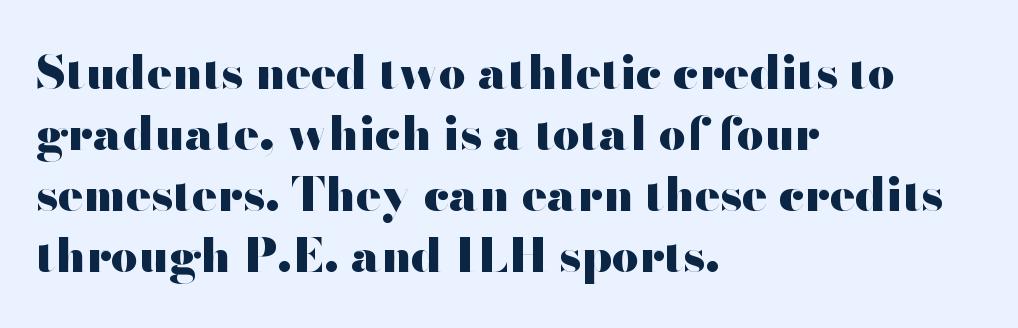
Q: Is the text bold? A: Yes.
Q: Is the text italic (slanted)? A: No, it is upright.
Q: Is the typeface a serif or a sans-serif typeface? A: Sans-serif.
Q: Is the text underlined? A: No.
Q: How is the paragraph aligned? A: Left-aligned.
Q: Is the spacing between letters normal or unusually wide? A: Normal.
Q: Is the spacing between lines tight, normal or loose? A: Normal.
Q: Width (condensed, normal, or wide)? A: Wide.
Q: Stroke contrast? A: High.
Q: x-height? A: Small.
Q: Monospaced? A: No.
